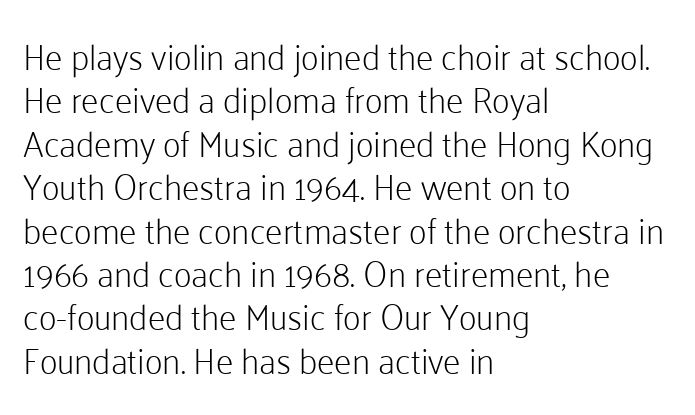
Does the lettering tilt? It doesn't — this is upright. The ragged edge is on the right, which tells us the setting is flush left. The typeface has the unassuming heft of standard copy or less. The words here are not underlined.
